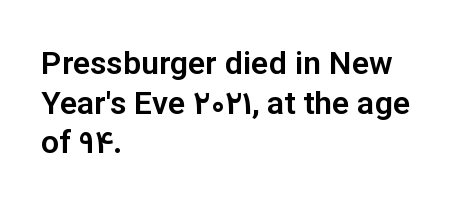
{"serif": "no", "italic": "no", "width": "normal", "stroke_contrast": "low", "x_height": "medium", "monospaced": "no", "underline": "no", "align": "left", "line_spacing_ratio": 1.24, "letter_spacing": "normal", "letter_spacing_em": 0.0, "glyph_px": 32}
